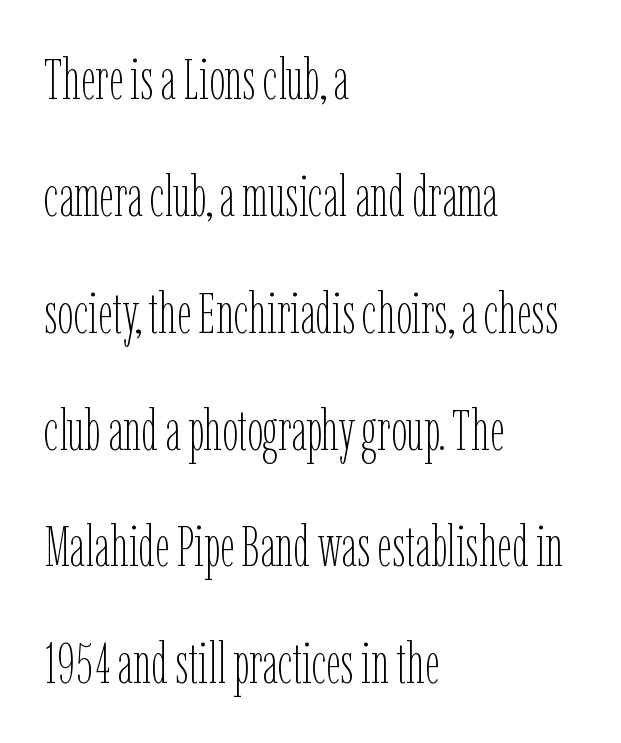
The image shows 57 px thin, condensed type, upright; set left-aligned, loose line spacing (2.05x), normal letter spacing, not underlined; low stroke contrast and a medium x-height.
